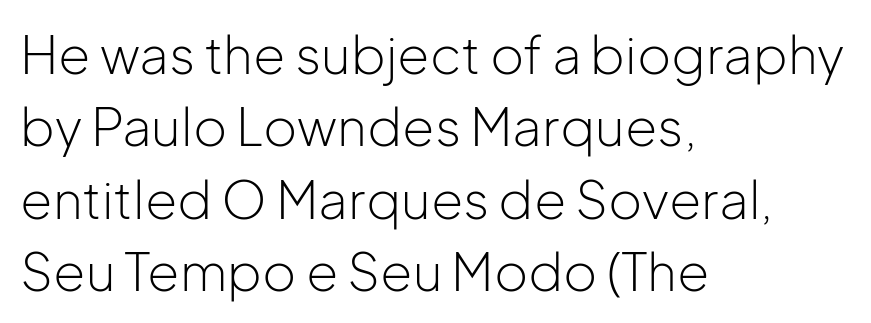
Q: Is the text bold? A: No.
Q: Is the text italic (slanted)? A: No, it is upright.
Q: Is the typeface a serif or a sans-serif typeface? A: Sans-serif.
Q: Is the text underlined? A: No.
Q: How is the paragraph aligned? A: Left-aligned.
Q: Is the spacing between letters normal or unusually wide? A: Normal.
Q: Is the spacing between lines tight, normal or loose? A: Normal.
Q: Width (condensed, normal, or wide)? A: Normal.
Q: Stroke contrast? A: Low.
Q: x-height? A: Medium.
Q: Monospaced? A: No.
